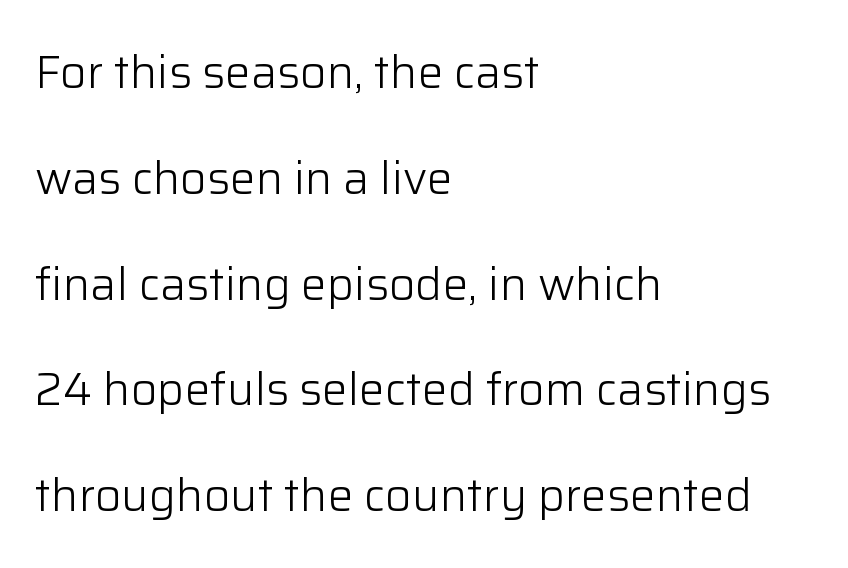
The image shows 46 px light sans-serif type, upright; set left-aligned, loose line spacing (2.3x), normal letter spacing, not underlined; low stroke contrast and a medium x-height.
